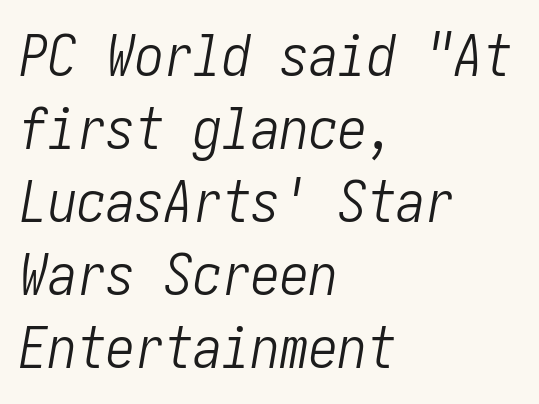
{"italic": "yes", "lean": "right", "slant_degrees": 10, "bold": "no", "weight": "light", "width": "condensed", "stroke_contrast": "low", "x_height": "medium", "underline": "no", "align": "left", "line_spacing": "normal", "line_spacing_ratio": 1.26, "letter_spacing": "normal", "letter_spacing_em": 0.0, "glyph_px": 58}
